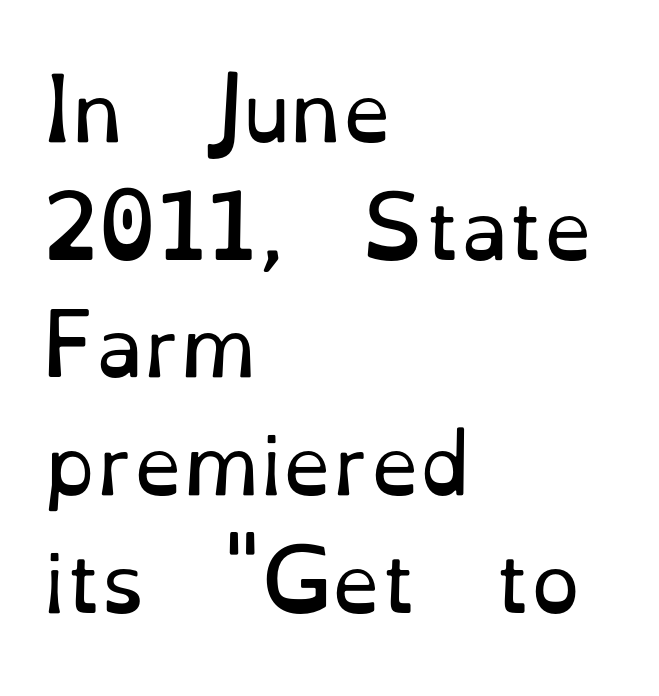
Inter-character spacing is left at the font's built-in metrics. A clean baseline with only descenders dipping below it. The leading is moderate, giving the passage an even texture. Every stem runs plumb, perpendicular to the baseline. Stems and bowls with no extra thickness — not bold.
